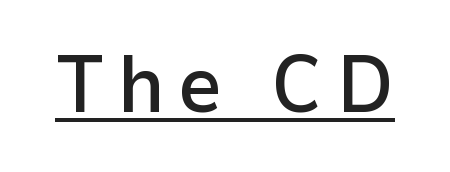
The image shows 80 px semibold sans-serif type, upright; set underlined; low stroke contrast and a medium x-height.
